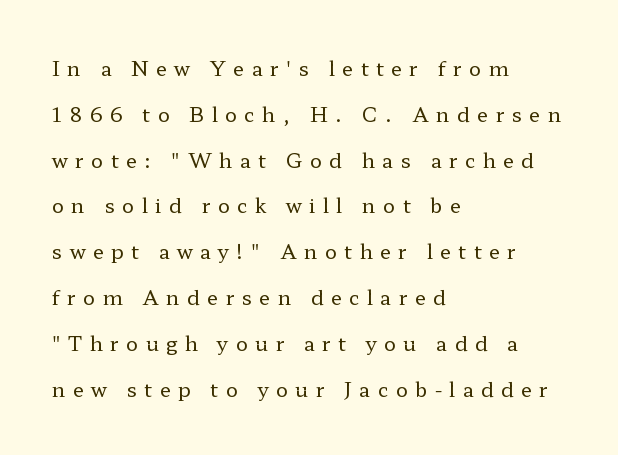
{"italic": "no", "bold": "no", "underline": "no", "align": "left", "line_spacing": "loose", "line_spacing_ratio": 2.29, "letter_spacing": "wide", "letter_spacing_em": 0.37, "glyph_px": 20}
